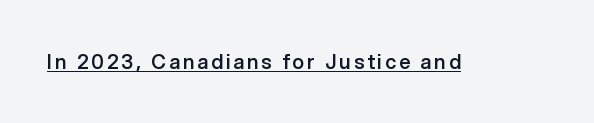
Q: Is the text bold? A: Semi-bold.
Q: Is the text italic (slanted)? A: No, it is upright.
Q: Is the text underlined? A: Yes.
